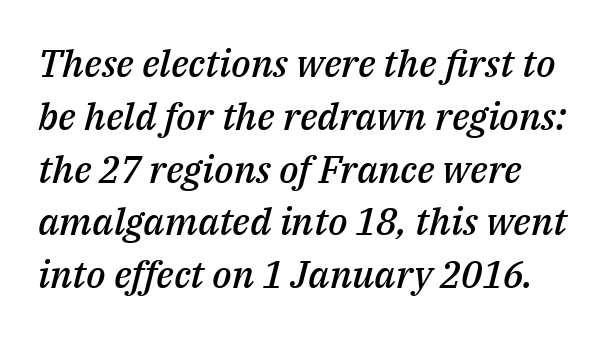
Q: Is the text bold? A: Semi-bold.
Q: Is the text italic (slanted)? A: Yes, it leans right by about 14 degrees.
Q: Is the text underlined? A: No.
Q: Is the spacing between letters normal or unusually wide? A: Normal.
Q: Is the spacing between lines tight, normal or loose? A: Normal.
Q: Width (condensed, normal, or wide)? A: Normal.
Q: Stroke contrast? A: Medium.
Q: x-height? A: Medium.
Q: Monospaced? A: No.
